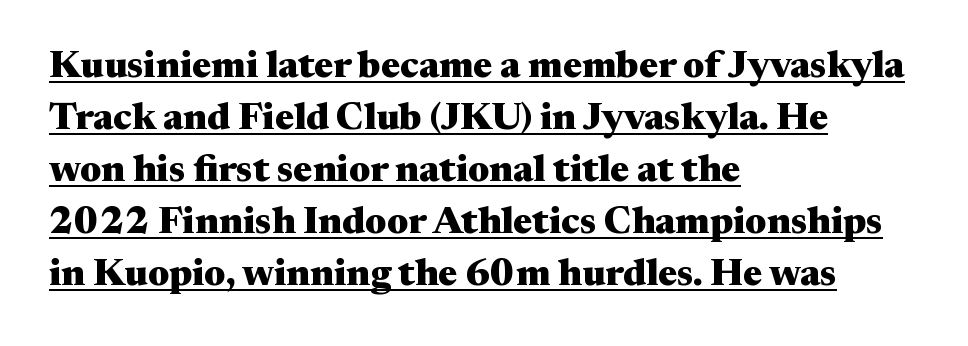
Note the varied advance widths — an 'i' is clearly narrower than an 'm'. A serif font was chosen for this passage. The glyphs have the mass of a bold cut. The letters sit at their default tracking, neither squeezed nor spread.
